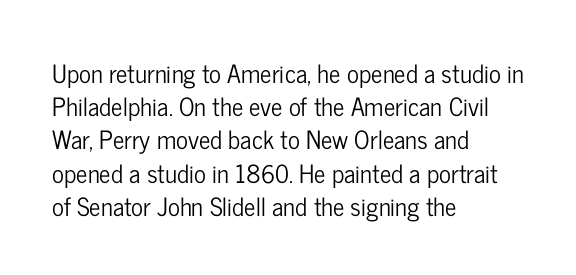
{"italic": "no", "underline": "no", "align": "left", "line_spacing": "normal", "line_spacing_ratio": 1.33, "letter_spacing": "normal", "letter_spacing_em": 0.0, "glyph_px": 25}
